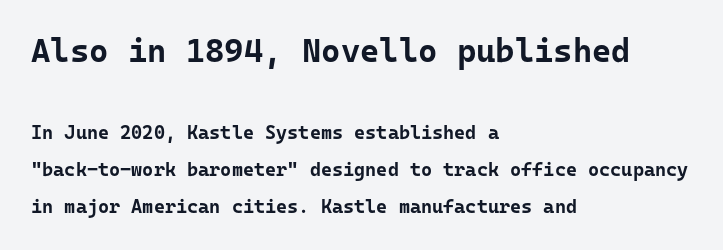
The image shows 33 px bold sans-serif type, upright; set left-aligned, loose line spacing (1.94x), normal letter spacing, not underlined; the first (top) block is 1.74x larger; low stroke contrast and a medium x-height.
